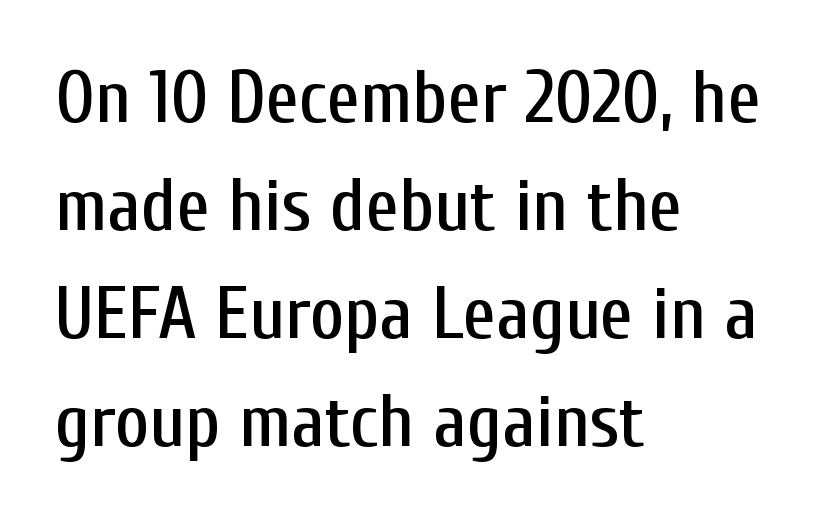
{"serif": "no", "italic": "no", "width": "condensed", "stroke_contrast": "low", "x_height": "medium", "monospaced": "no", "underline": "no", "align": "left", "line_spacing": "normal", "line_spacing_ratio": 1.46, "letter_spacing": "normal", "letter_spacing_em": 0.0, "glyph_px": 74}
